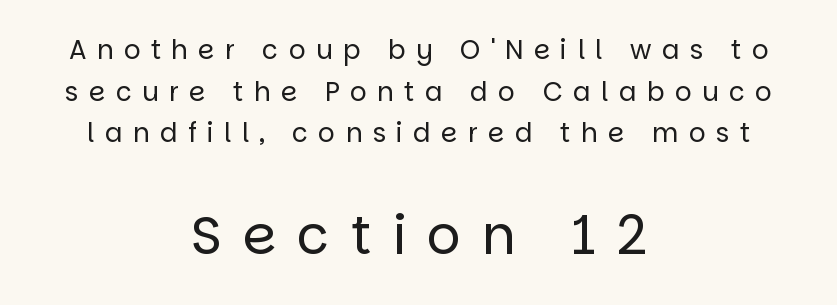
Q: Is the text bold? A: No.
Q: Is the text italic (slanted)? A: No, it is upright.
Q: Is the typeface a serif or a sans-serif typeface? A: Sans-serif.
Q: Is the text underlined? A: No.
Q: How is the paragraph aligned? A: Centered.
Q: Is the spacing between letters normal or unusually wide? A: Unusually wide.
Q: Is the spacing between lines tight, normal or loose? A: Normal.
Q: Which block of text is set in a larger size, the first (top) or the second (bottom)? A: The second (bottom) one.
Q: Width (condensed, normal, or wide)? A: Normal.
Q: Stroke contrast? A: Low.
Q: x-height? A: Large.
Q: Monospaced? A: No.
